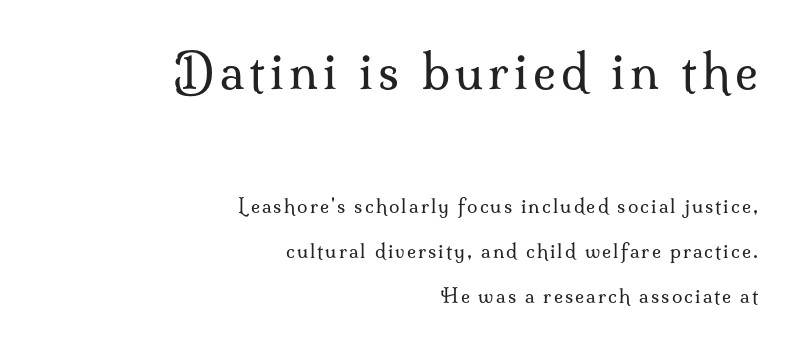
You can tell it's not italic because the verticals are truly vertical. Letters rest on an invisible, unmarked baseline. A light-to-regular cut is what we see here. Horizontally, the lines are justified to the trailing edge only. The face used here is proportionally spaced, like ordinary book or web type.
